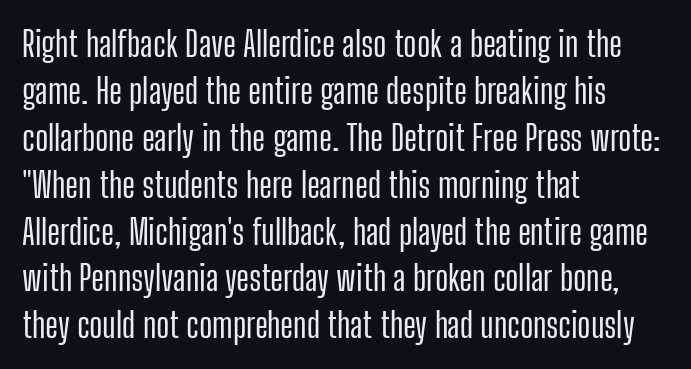
The image shows 35 px condensed sans-serif type, upright; set left-aligned, normal line spacing (1.34x), normal letter spacing, not underlined; low stroke contrast and a medium x-height.
